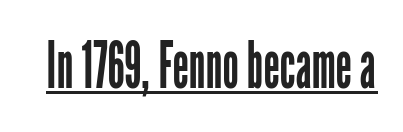
Q: Is the text bold? A: No.
Q: Is the text italic (slanted)? A: No, it is upright.
Q: Is the typeface a serif or a sans-serif typeface? A: Sans-serif.
Q: Is the text underlined? A: Yes.
Q: Is the spacing between letters normal or unusually wide? A: Normal.
Q: Width (condensed, normal, or wide)? A: Condensed.
Q: Stroke contrast? A: Low.
Q: x-height? A: Medium.
Q: Monospaced? A: No.
